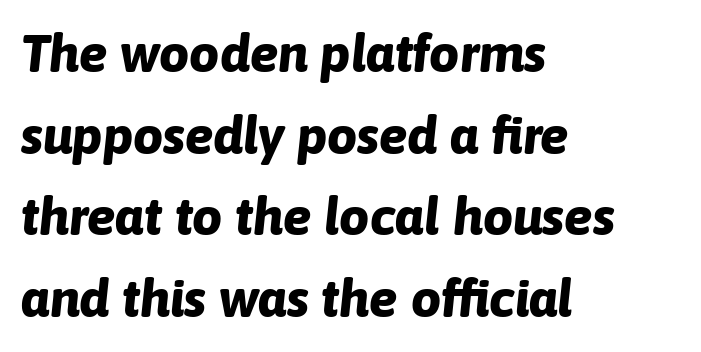
Q: Is the text bold? A: Yes.
Q: Is the text italic (slanted)? A: Yes, it leans right by about 6 degrees.
Q: Is the text underlined? A: No.
Q: How is the paragraph aligned? A: Left-aligned.
Q: Is the spacing between letters normal or unusually wide? A: Normal.
Q: Is the spacing between lines tight, normal or loose? A: Normal.
Q: Width (condensed, normal, or wide)? A: Normal.
Q: Stroke contrast? A: Low.
Q: x-height? A: Medium.
Q: Monospaced? A: No.
